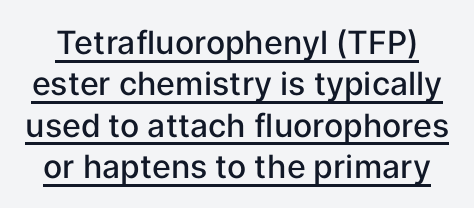
Q: Is the text bold? A: Semi-bold.
Q: Is the text italic (slanted)? A: No, it is upright.
Q: Is the typeface a serif or a sans-serif typeface? A: Sans-serif.
Q: Is the text underlined? A: Yes.
Q: Is the spacing between letters normal or unusually wide? A: Normal.
Q: Is the spacing between lines tight, normal or loose? A: Normal.
Q: Width (condensed, normal, or wide)? A: Normal.
Q: Stroke contrast? A: Low.
Q: x-height? A: Medium.
Q: Monospaced? A: No.
